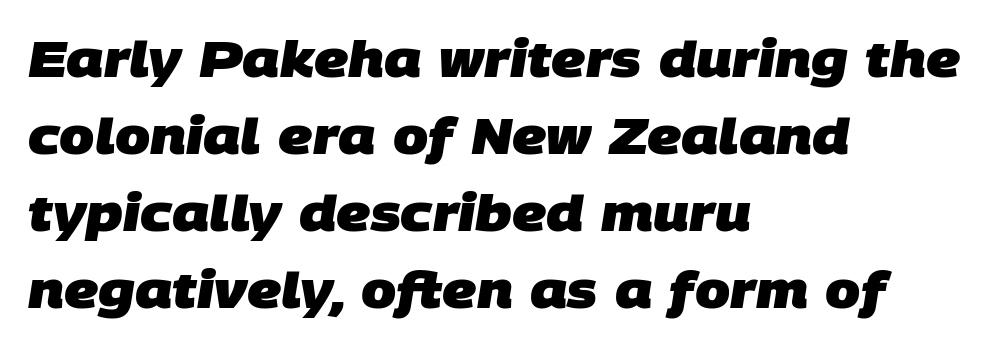
The image shows 50 px heavy sans-serif type; set left-aligned, normal line spacing (1.54x), normal letter spacing, not underlined; low stroke contrast and a large x-height.
